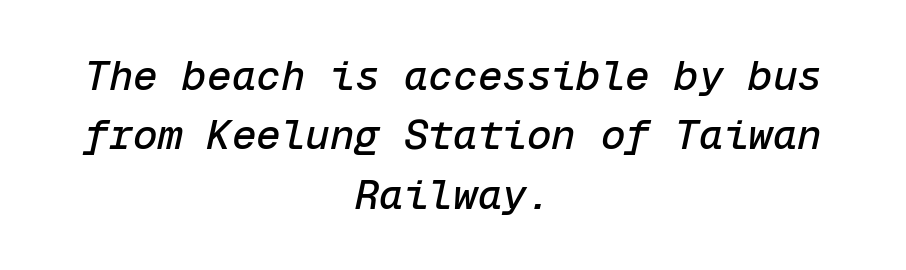
Q: Is the text italic (slanted)? A: Yes, it leans right by about 12 degrees.
Q: Is the text underlined? A: No.
Q: How is the paragraph aligned? A: Centered.
Q: Is the spacing between letters normal or unusually wide? A: Normal.
Q: Is the spacing between lines tight, normal or loose? A: Normal.
Q: Width (condensed, normal, or wide)? A: Normal.
Q: Stroke contrast? A: Low.
Q: x-height? A: Medium.
Q: Monospaced? A: Yes.
